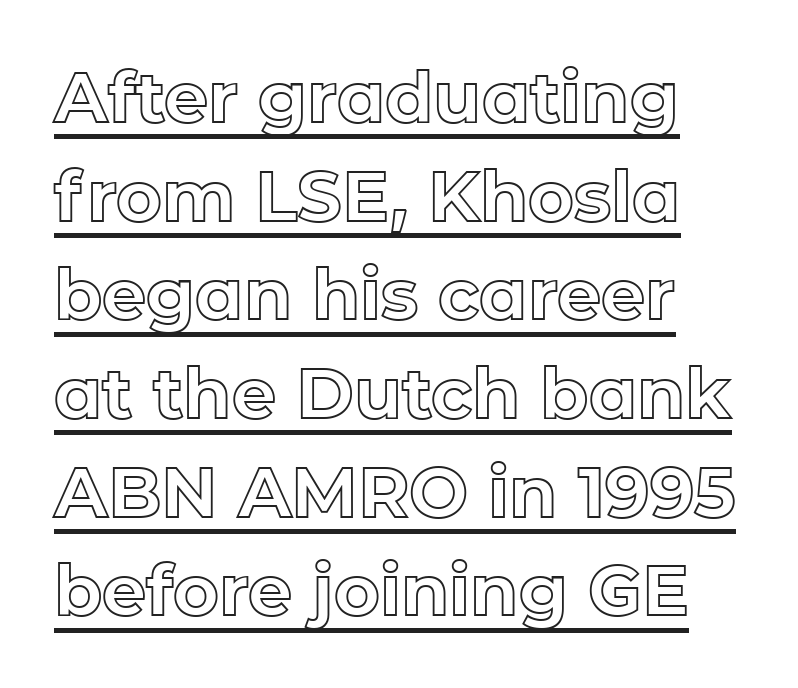
The image shows 70 px text type, upright; set normal line spacing (1.41x), normal letter spacing, underlined; a medium x-height.
